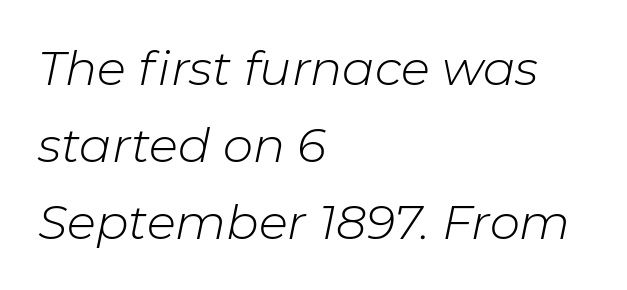
Inter-character spacing is left at the font's built-in metrics. Think of a printed novel: that variable character pitch is what you see here. The letterforms sit at book weight or below. You can tell it's italic because the verticals aren't actually vertical. Each new line begins a customary step beneath the previous one.
